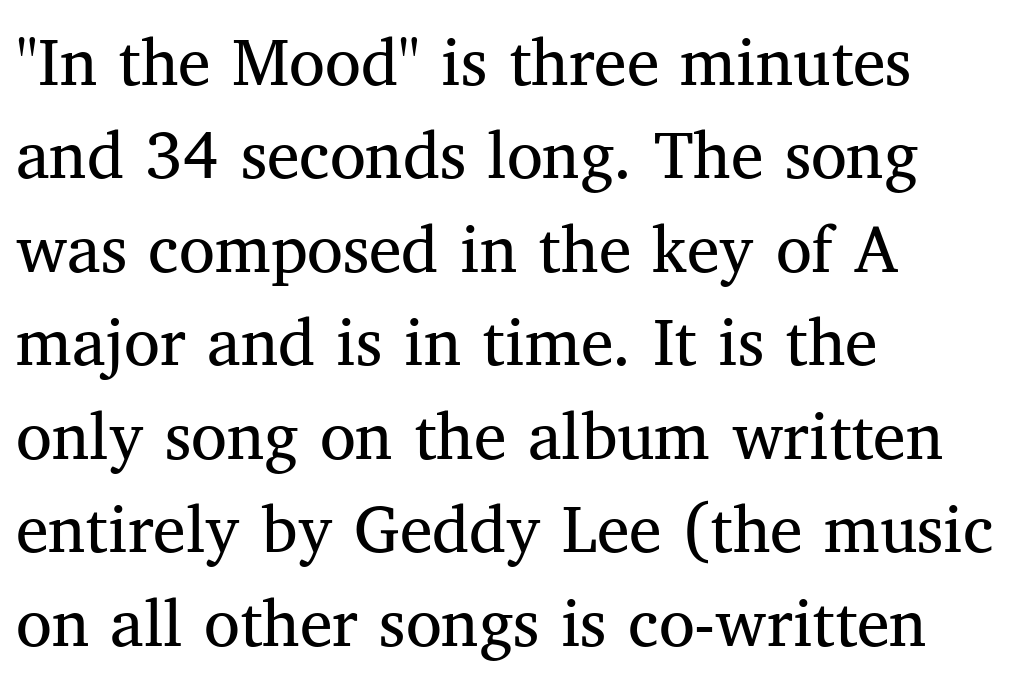
Q: Is the text bold? A: No.
Q: Is the text italic (slanted)? A: No, it is upright.
Q: Is the typeface a serif or a sans-serif typeface? A: Serif.
Q: Is the text underlined? A: No.
Q: How is the paragraph aligned? A: Left-aligned.
Q: Is the spacing between letters normal or unusually wide? A: Normal.
Q: Is the spacing between lines tight, normal or loose? A: Normal.
Q: Width (condensed, normal, or wide)? A: Normal.
Q: Stroke contrast? A: Medium.
Q: x-height? A: Medium.
Q: Monospaced? A: No.
